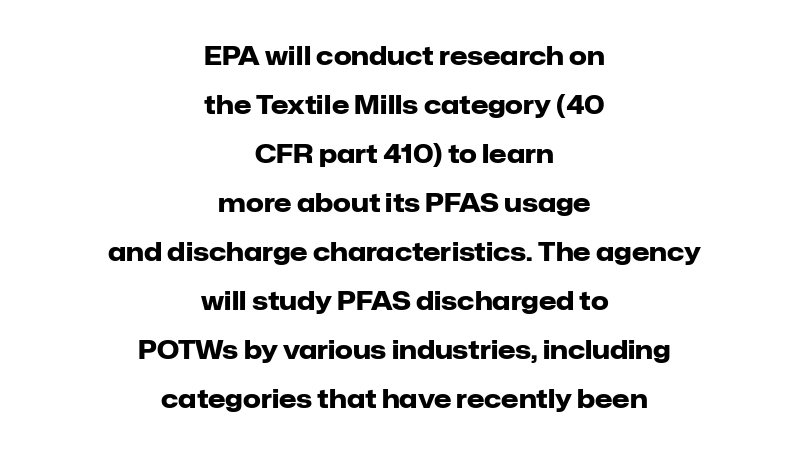
Q: Is the text bold? A: Yes.
Q: Is the text italic (slanted)? A: No, it is upright.
Q: Is the text underlined? A: No.
Q: How is the paragraph aligned? A: Centered.
Q: Is the spacing between letters normal or unusually wide? A: Normal.
Q: Is the spacing between lines tight, normal or loose? A: Loose.
